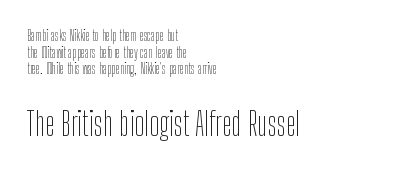
Q: Is the text bold? A: No.
Q: Is the text italic (slanted)? A: No, it is upright.
Q: Is the typeface a serif or a sans-serif typeface? A: Sans-serif.
Q: Is the text underlined? A: No.
Q: How is the paragraph aligned? A: Left-aligned.
Q: Is the spacing between letters normal or unusually wide? A: Normal.
Q: Which block of text is set in a larger size, the first (top) or the second (bottom)? A: The second (bottom) one.
Q: Width (condensed, normal, or wide)? A: Condensed.
Q: Stroke contrast? A: Low.
Q: x-height? A: Medium.
Q: Monospaced? A: No.
